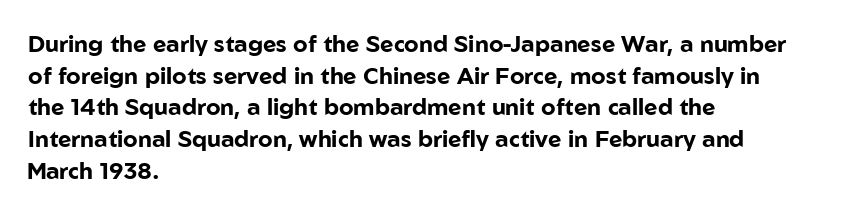
{"italic": "no", "bold": "yes", "underline": "no", "align": "left", "line_spacing": "normal", "line_spacing_ratio": 1.38, "letter_spacing": "normal", "letter_spacing_em": 0.0, "glyph_px": 23}
